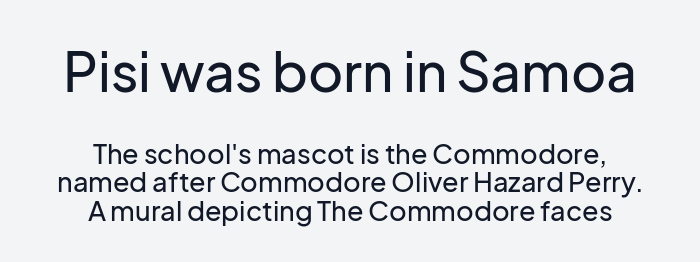
The image shows 54 px sans-serif type, upright; set centered, tight line spacing (1.05x), normal letter spacing, not underlined; the first (top) block is 2.0x larger; low stroke contrast and a medium x-height.
